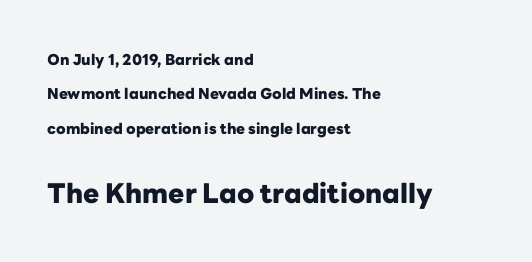
The image shows 27 px bold type, upright; set left-aligned, loose line spacing (2.29x), normal letter spacing, not underlined; the second (bottom) block is 1.8x larger.
